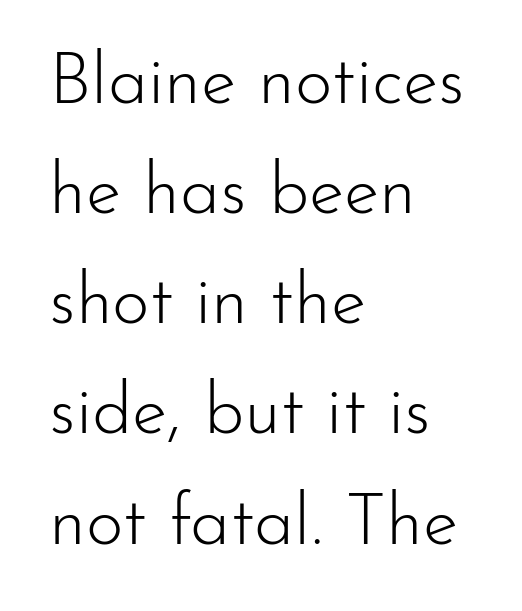
Default kerning and tracking; the words read as compact shapes. The space directly below the letters is spotless. A typesetter would label this face a sans. This sample uses an upright cut, with every glyph sitting square on the baseline. Each new line begins a customary step beneath the previous one. Here the designer chose a conventional face with non-uniform glyph widths.
